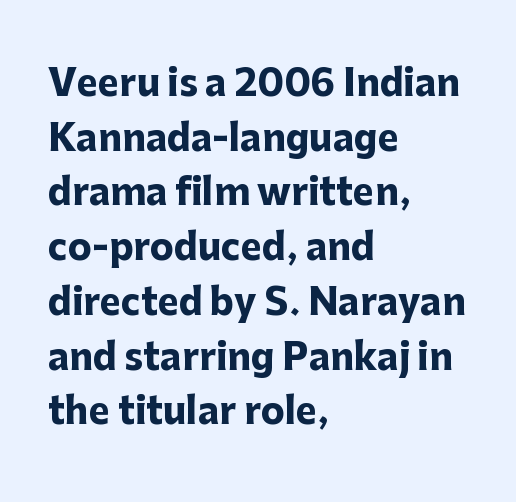
Q: Is the text bold? A: Yes.
Q: Is the text italic (slanted)? A: No, it is upright.
Q: Is the typeface a serif or a sans-serif typeface? A: Sans-serif.
Q: Is the text underlined? A: No.
Q: How is the paragraph aligned? A: Left-aligned.
Q: Is the spacing between letters normal or unusually wide? A: Normal.
Q: Is the spacing between lines tight, normal or loose? A: Normal.
Q: Width (condensed, normal, or wide)? A: Normal.
Q: Stroke contrast? A: Low.
Q: x-height? A: Medium.
Q: Monospaced? A: No.
